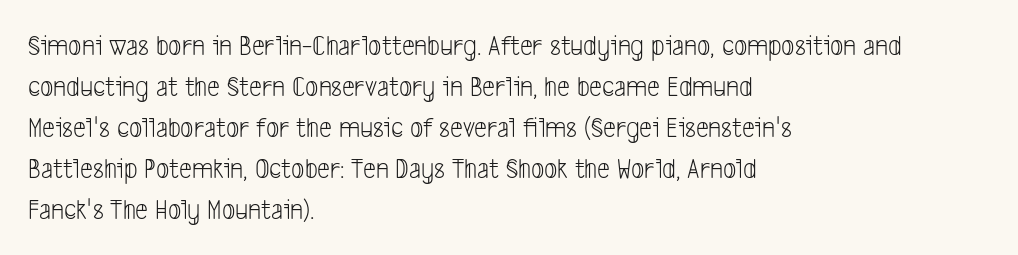
Q: Is the text bold? A: No.
Q: Is the typeface a serif or a sans-serif typeface? A: Sans-serif.
Q: Is the text underlined? A: No.
Q: How is the paragraph aligned? A: Left-aligned.
Q: Is the spacing between letters normal or unusually wide? A: Normal.
Q: Is the spacing between lines tight, normal or loose? A: Normal.
Q: Width (condensed, normal, or wide)? A: Condensed.
Q: Stroke contrast? A: Low.
Q: x-height? A: Medium.
Q: Monospaced? A: No.
